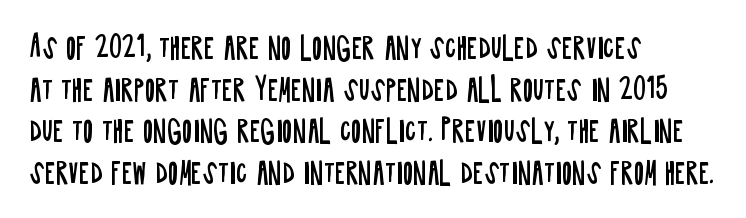
{"serif": "no", "italic": "no", "bold": "no", "weight": "regular", "width": "condensed", "stroke_contrast": "low", "x_height": "large", "monospaced": "no", "underline": "no", "align": "left", "line_spacing": "normal", "line_spacing_ratio": 1.49, "letter_spacing": "normal", "letter_spacing_em": 0.0, "glyph_px": 28}
